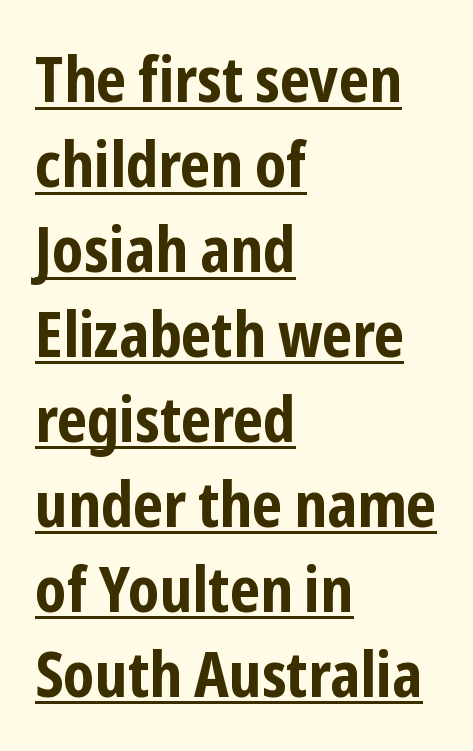
Q: Is the text bold? A: Yes.
Q: Is the text italic (slanted)? A: No, it is upright.
Q: Is the typeface a serif or a sans-serif typeface? A: Sans-serif.
Q: Is the text underlined? A: Yes.
Q: How is the paragraph aligned? A: Left-aligned.
Q: Is the spacing between letters normal or unusually wide? A: Normal.
Q: Is the spacing between lines tight, normal or loose? A: Normal.
Q: Width (condensed, normal, or wide)? A: Condensed.
Q: Stroke contrast? A: Low.
Q: x-height? A: Medium.
Q: Monospaced? A: No.
